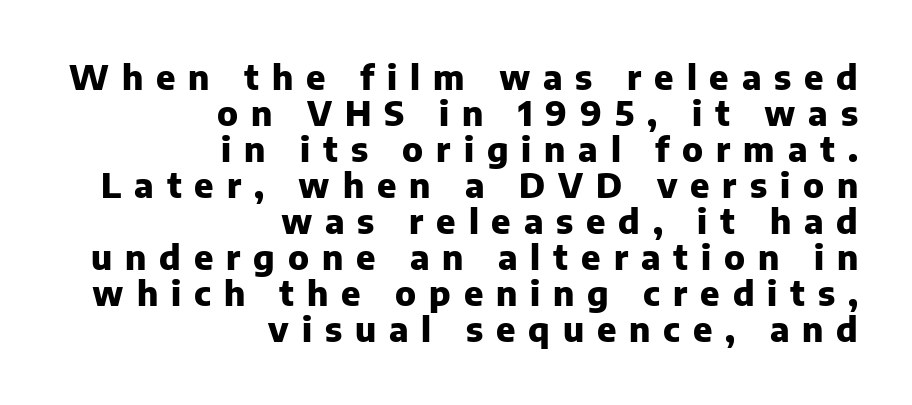
Q: Is the text bold? A: Yes.
Q: Is the text italic (slanted)? A: No, it is upright.
Q: Is the typeface a serif or a sans-serif typeface? A: Sans-serif.
Q: Is the text underlined? A: No.
Q: How is the paragraph aligned? A: Right-aligned.
Q: Is the spacing between letters normal or unusually wide? A: Unusually wide.
Q: Is the spacing between lines tight, normal or loose? A: Tight.
Q: Width (condensed, normal, or wide)? A: Normal.
Q: Stroke contrast? A: Low.
Q: x-height? A: Medium.
Q: Monospaced? A: No.
